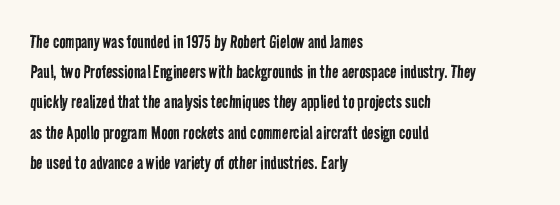
Q: Is the text bold? A: No.
Q: Is the text underlined? A: No.
Q: How is the paragraph aligned? A: Left-aligned.
Q: Is the spacing between letters normal or unusually wide? A: Normal.
Q: Is the spacing between lines tight, normal or loose? A: Normal.
